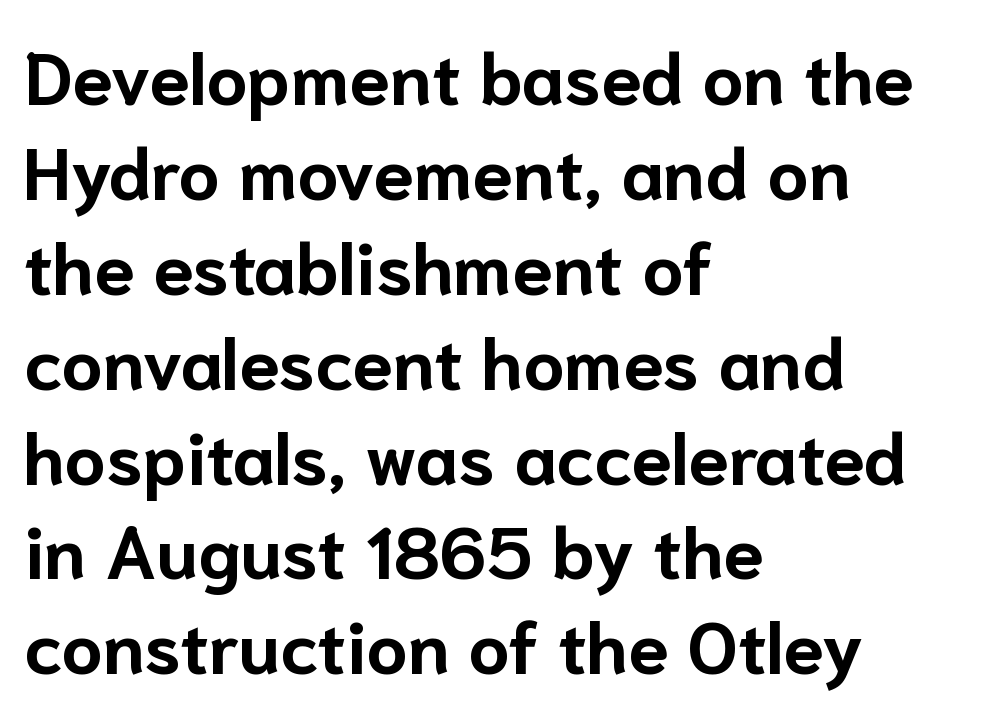
Each new line begins a customary step beneath the previous one. The glyphs in this specimen are sans serif. The passage shown is typed in a proportional face where columns would drift. Posture: upright roman. Any mark beneath the type? The region is blank.
